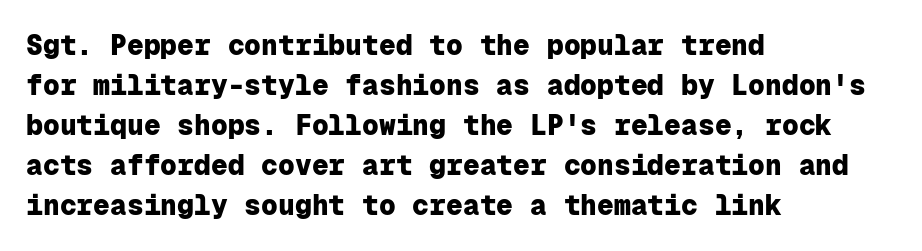
Are there feet on the stems? There aren't — it's a sans. Each letter, wide or thin by design, is forced into the same width here. Posture: straight, roman, zero tilt. Letters rest on an invisible, unmarked baseline.
